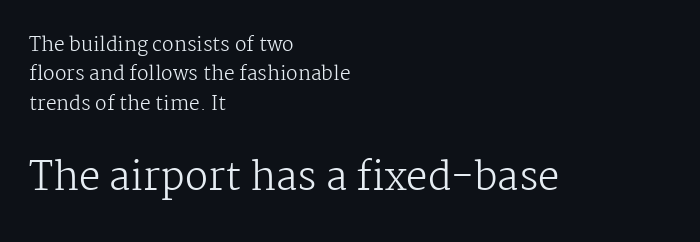
In this sample the second text group is rendered at the bigger scale. Look at the tracking — it's just the regular setting, nothing added. These lines are composed in type with serifs. Stems here are at most as thick as an everyday book face. The space directly below the letters is spotless.
